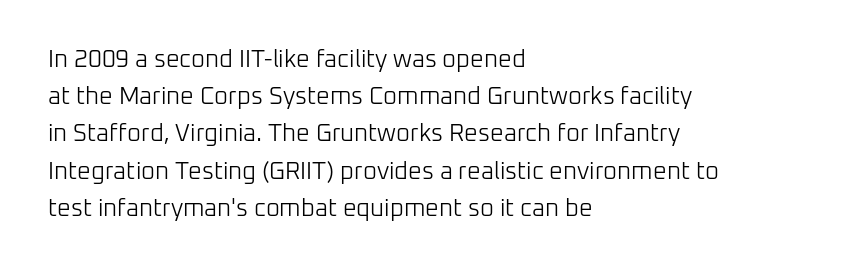
Q: Is the text bold? A: No.
Q: Is the text italic (slanted)? A: No, it is upright.
Q: Is the text underlined? A: No.
Q: How is the paragraph aligned? A: Left-aligned.
Q: Is the spacing between letters normal or unusually wide? A: Normal.
Q: Is the spacing between lines tight, normal or loose? A: Normal.
